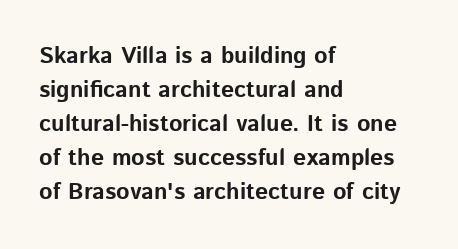
The image shows 23 px bold type, upright; set left-aligned, normal line spacing (1.48x), normal letter spacing, not underlined.
